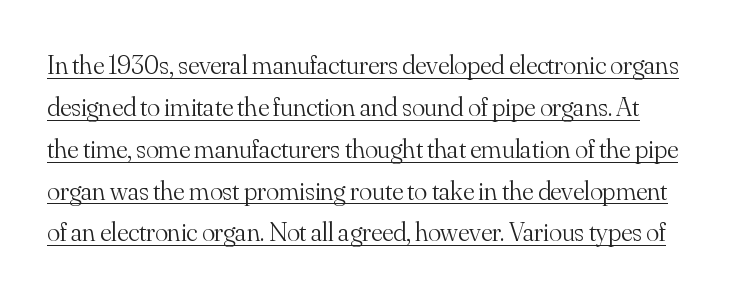
{"italic": "no", "bold": "no", "underline": "yes", "line_spacing": "normal", "line_spacing_ratio": 1.55, "letter_spacing": "normal", "letter_spacing_em": 0.0, "glyph_px": 27}
